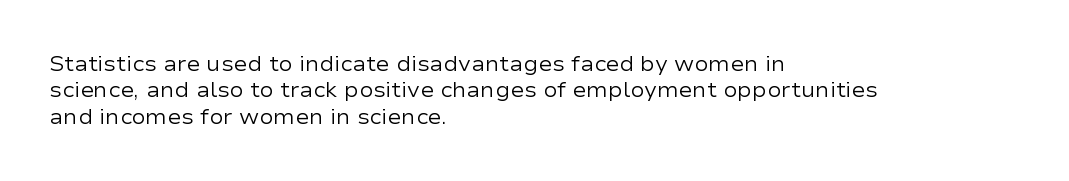
{"italic": "no", "bold": "no", "underline": "no", "align": "left", "line_spacing": "normal", "line_spacing_ratio": 1.26, "letter_spacing": "normal", "letter_spacing_em": 0.0, "glyph_px": 21}
